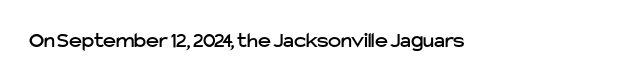
{"italic": "no", "underline": "no", "letter_spacing": "normal", "letter_spacing_em": 0.0, "glyph_px": 22}
